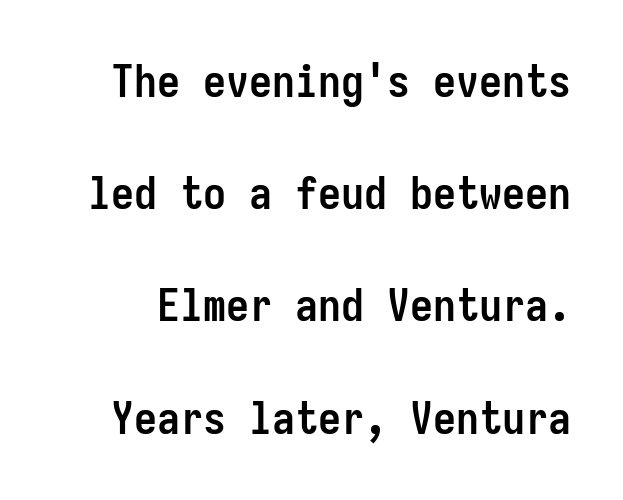
Descenders hang freely into open space. Tracking here is standard; glyphs follow each other at the usual distance. A typesetter would call this monospace, since all characters share one set width. Heavy, bold letterforms. The space between consecutive lines is lavish.
